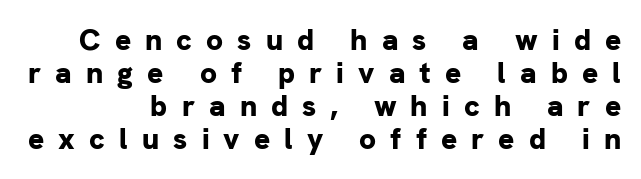
Summary of weight: heavy, a full bold. This sample uses expanded letter spacing, leaving extra air between glyphs. This is roman type, the default non-slanted kind. How would I describe the line gaps? Narrow and economical. The glyphs are unaccompanied by any horizontal stroke below them. Regarding serifs, this sample does without them.
